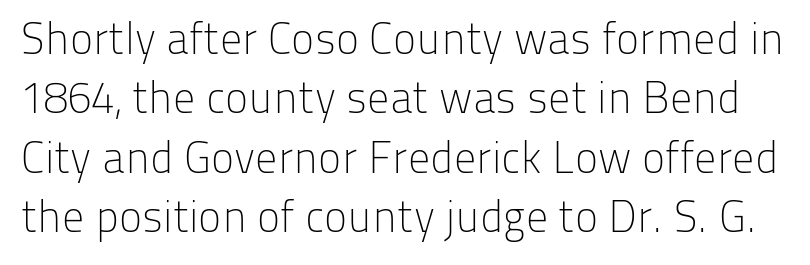
The image shows 44 px light sans-serif type, upright; set normal line spacing (1.35x), normal letter spacing, not underlined; low stroke contrast and a medium x-height.
